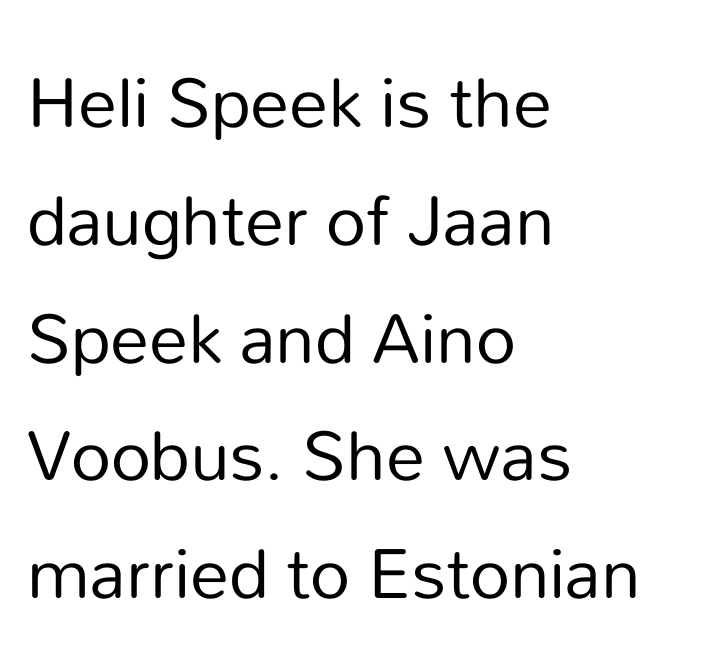
The image shows 78 px regular-weight sans-serif type, upright; set left-aligned, normal line spacing (1.51x), normal letter spacing, not underlined; low stroke contrast and a medium x-height.
